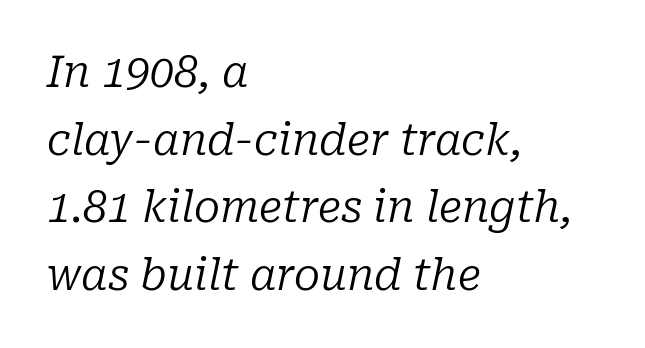
The image shows 43 px regular-weight serif type, italic (leaning right); set left-aligned, normal line spacing (1.57x), normal letter spacing, not underlined; low stroke contrast and a medium x-height.
